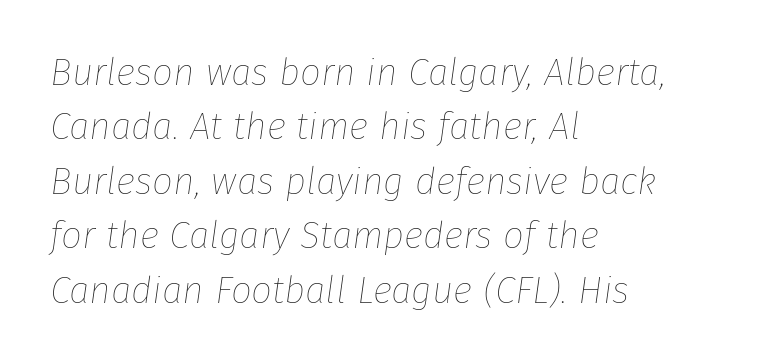
Is the block centered? No — it sits flush against the left margin. How would I describe the line gaps? Plain and ordinary. This reads as an unemphasized weight, regular at the heaviest. The axis of the letterforms is tilted away from vertical.
